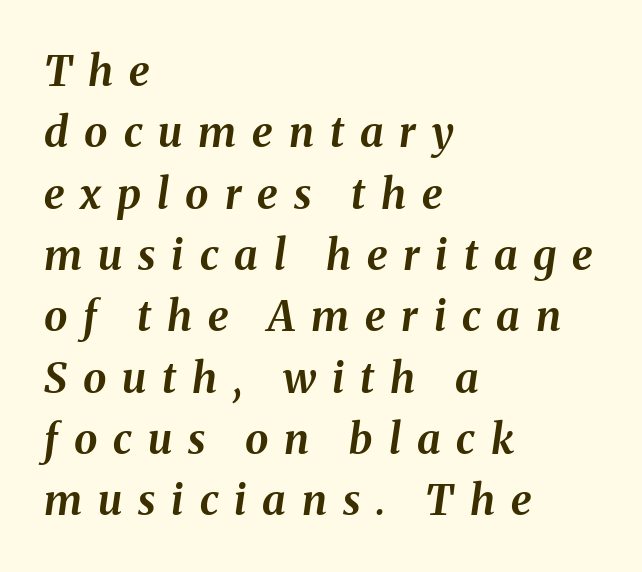
{"italic": "yes", "lean": "right", "slant_degrees": 8, "bold": "yes", "weight": "bold", "width": "normal", "stroke_contrast": "medium", "x_height": "medium", "monospaced": "no", "underline": "no", "align": "left", "line_spacing": "normal", "line_spacing_ratio": 1.46, "letter_spacing": "wide", "letter_spacing_em": 0.38, "glyph_px": 42}
